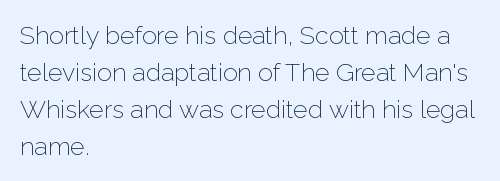
The image shows 25 px text type, upright; set left-aligned, normal line spacing (1.48x), normal letter spacing, not underlined.
